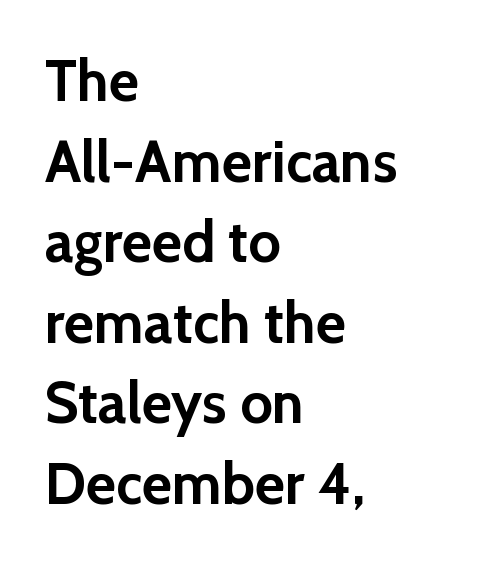
The image shows 58 px semibold sans-serif type, upright; set left-aligned, normal line spacing (1.39x), normal letter spacing, not underlined; a medium x-height.
